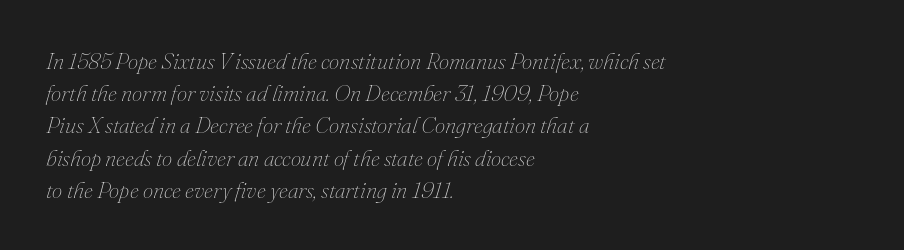
Designer's note — italics engaged. Observe the ordinary spacing: letters are neighbours, not strangers. The area under the type is left untouched. Reading down the block, your eye returns to a fixed left position each line.
